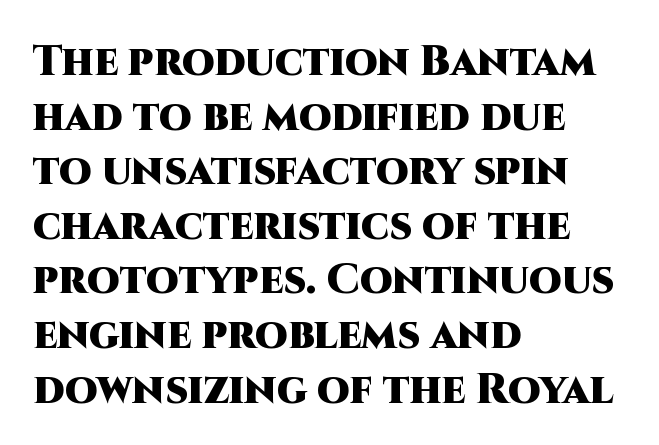
Check the space under the baseline: it is left empty. Looks like regular typesetting: each glyph gets only the width it needs. In CSS terms this would be text-align: left. Glyph-to-glyph distance matches everyday printed text.
